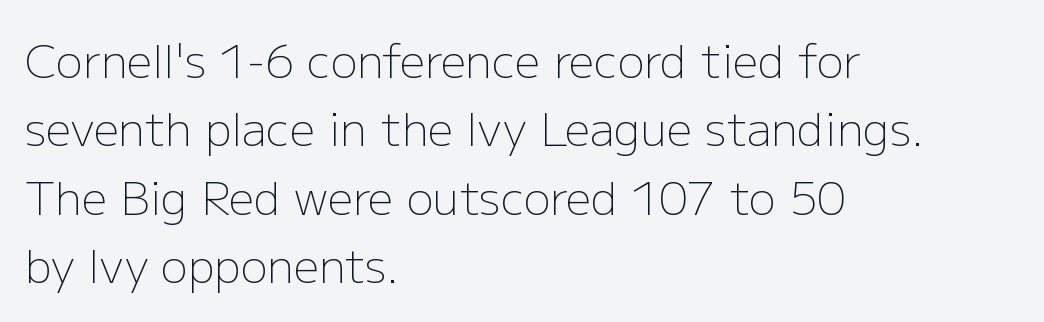
The area under the type is left untouched. A typesetter would call this leading conventional body-copy spacing. Where is the straight margin? On the left. What stands out about the letter spacing? Nothing — it is the standard amount. To sum up the face: it is a sans, with no serifs. Do the letters lean? They stand straight.
